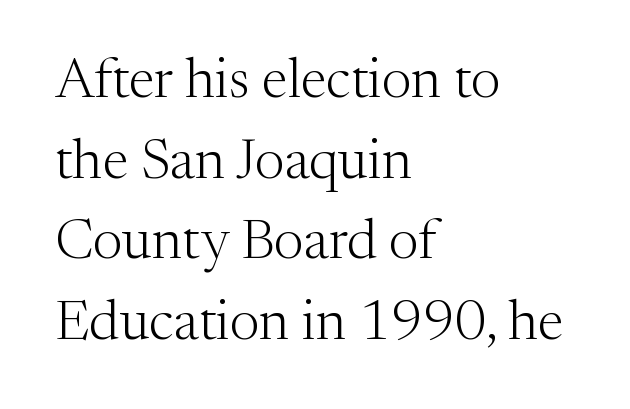
{"serif": "yes", "italic": "no", "bold": "no", "weight": "light", "width": "normal", "stroke_contrast": "medium", "x_height": "medium", "monospaced": "no", "underline": "no", "align": "left", "line_spacing": "normal", "line_spacing_ratio": 1.44, "letter_spacing": "normal", "letter_spacing_em": 0.0, "glyph_px": 56}
